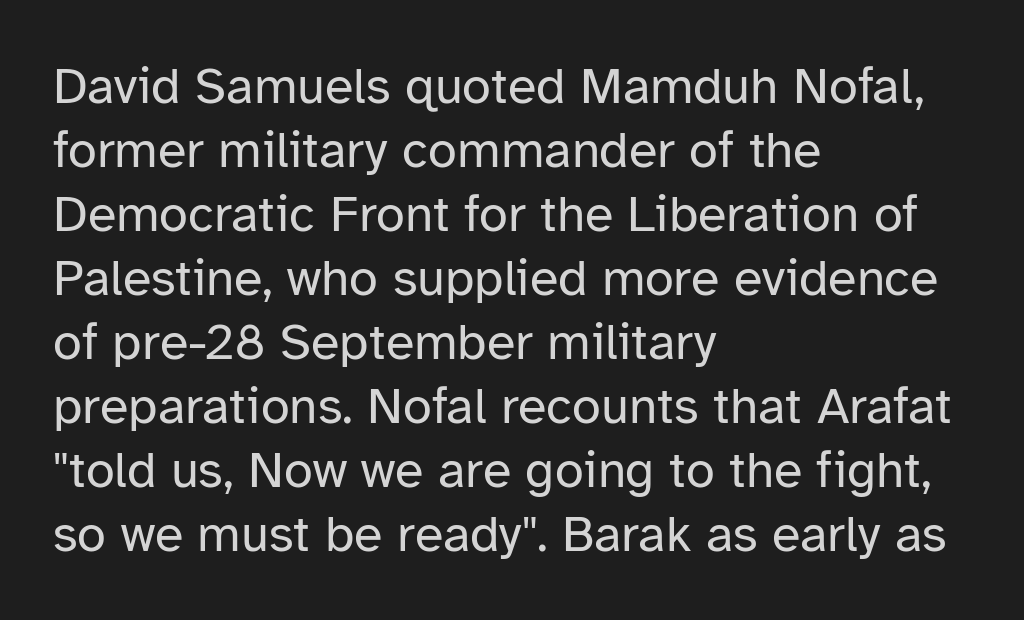
The image shows 52 px regular-weight sans-serif type, upright; set left-aligned, line spacing 1.23x, normal letter spacing, not underlined; low stroke contrast and a medium x-height.
